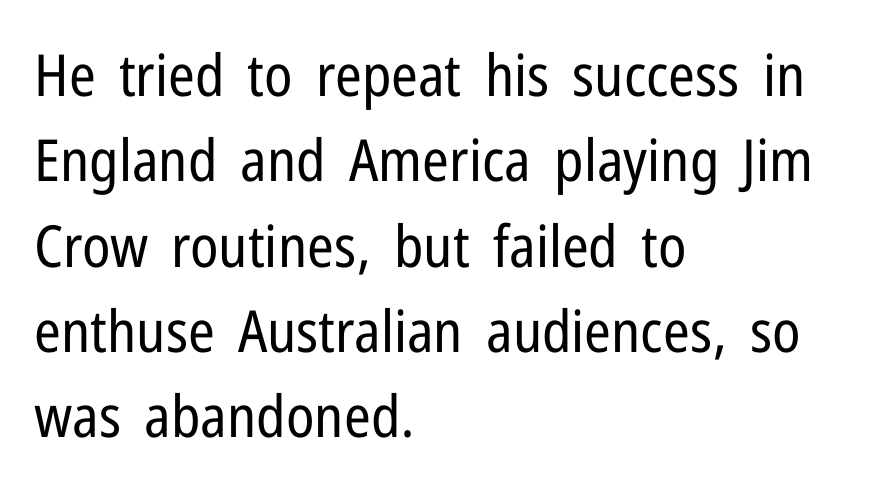
Q: Is the text bold? A: No.
Q: Is the text italic (slanted)? A: No, it is upright.
Q: Is the typeface a serif or a sans-serif typeface? A: Sans-serif.
Q: Is the text underlined? A: No.
Q: How is the paragraph aligned? A: Left-aligned.
Q: Is the spacing between letters normal or unusually wide? A: Normal.
Q: Is the spacing between lines tight, normal or loose? A: Normal.
Q: Width (condensed, normal, or wide)? A: Condensed.
Q: Stroke contrast? A: Low.
Q: x-height? A: Medium.
Q: Monospaced? A: No.
